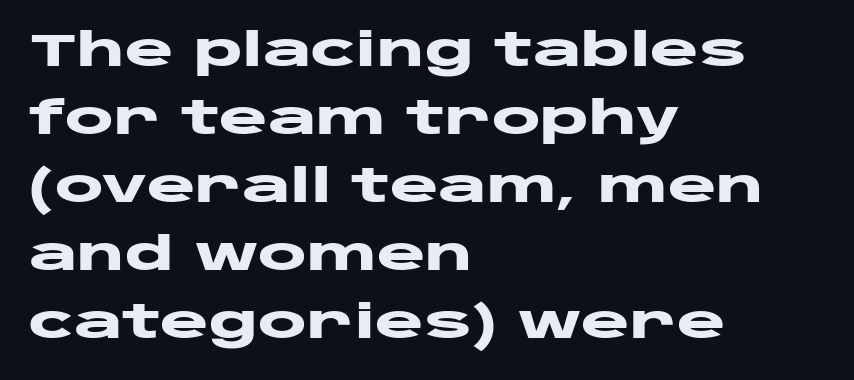
Q: Is the text bold? A: Yes.
Q: Is the text italic (slanted)? A: No, it is upright.
Q: Is the typeface a serif or a sans-serif typeface? A: Sans-serif.
Q: Is the text underlined? A: No.
Q: How is the paragraph aligned? A: Left-aligned.
Q: Is the spacing between letters normal or unusually wide? A: Normal.
Q: Is the spacing between lines tight, normal or loose? A: Normal.
Q: Width (condensed, normal, or wide)? A: Wide.
Q: Stroke contrast? A: Low.
Q: x-height? A: Large.
Q: Monospaced? A: No.
